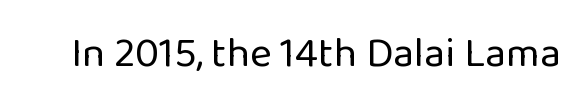
Note: no serifs on the glyphs. The zone under the glyphs is completely vacant. These lines are rendered in a variable-pitch font. The letters stand straight up with perfectly vertical stems.
